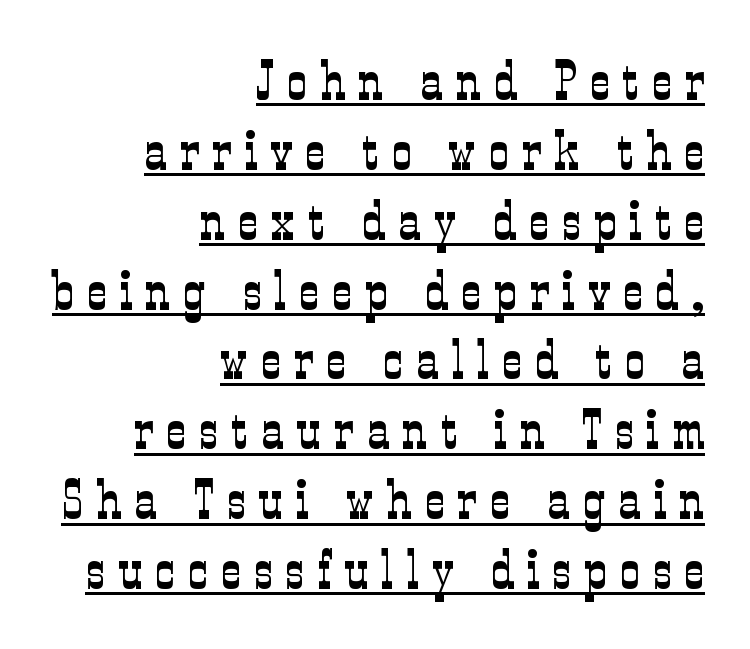
Alignment: flush right. No letter is thick-stroked: the sample isn't bold. Each letter keeps its own natural width here, so spacing adapts to shape. The leading is moderate, giving the passage an even texture.
